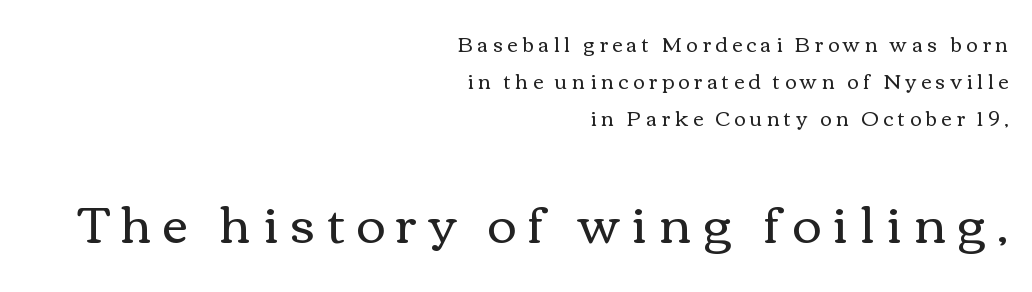
The image shows 50 px regular-weight, wide type, upright; set right-aligned, line spacing 1.84x, unusually wide letter spacing (+0.23 em), not underlined; the second (bottom) block is 2.5x larger; medium stroke contrast and a medium x-height.
